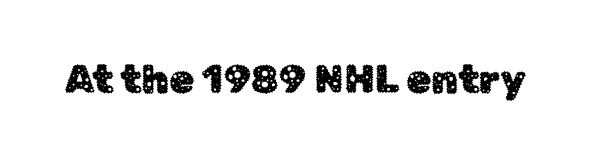
Q: Is the text italic (slanted)? A: No, it is upright.
Q: Is the typeface a serif or a sans-serif typeface? A: Sans-serif.
Q: Is the text underlined? A: No.
Q: Is the spacing between letters normal or unusually wide? A: Normal.
Q: Width (condensed, normal, or wide)? A: Normal.
Q: Stroke contrast? A: Low.
Q: x-height? A: Medium.
Q: Monospaced? A: No.
